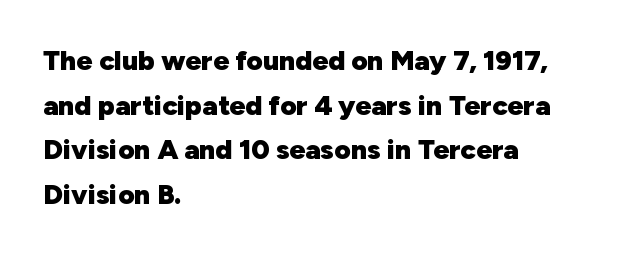
The rendering uses a bold face; every stroke is thick and dark. What stands out about the letter spacing? Nothing — it is the standard amount. A typesetter would call this proportional, since set widths differ per character. Underlining? Definitely not there. It's the straight-up-and-down kind of type. One glance says typical: line gaps are just what's usual.
